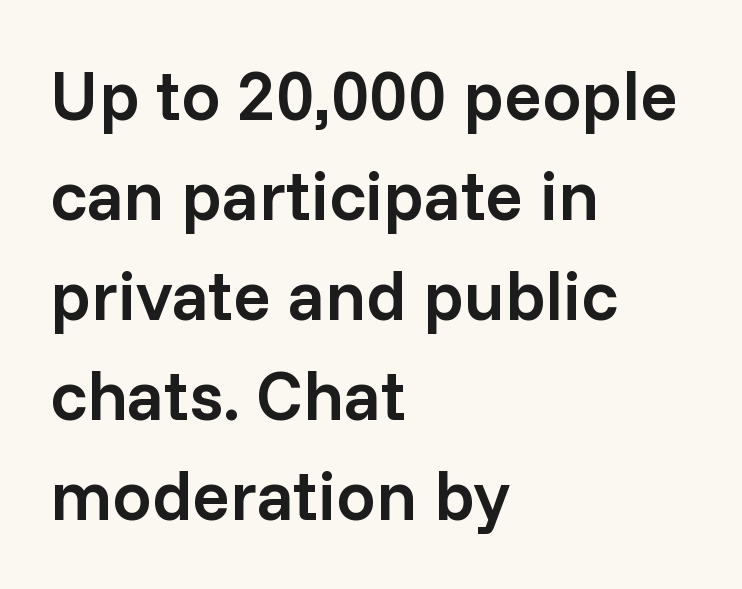
Is there any slant? The stems are plumb. Successive baselines arrive at the customary interval. Horizontally, the lines are justified to the leading edge only. The line texture is even and compact thanks to regular tracking.
